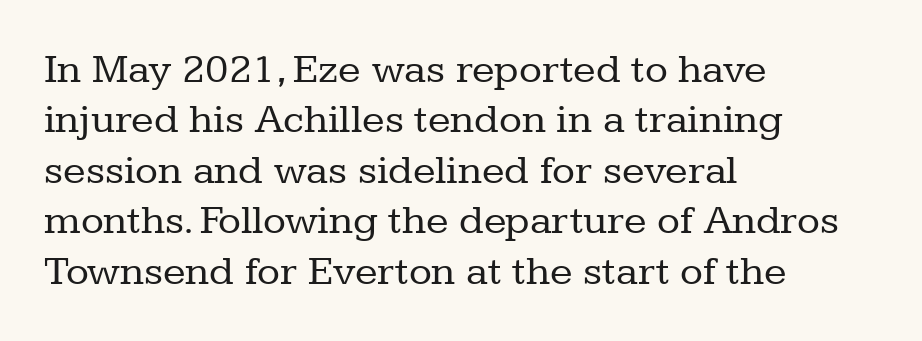
Here the designer chose a conventional face with non-uniform glyph widths. Inter-character spacing is left at the font's built-in metrics. These lines are set flush left with a ragged right edge. Characters remain perfectly vertical along every line. Heaviness? Minimal to ordinary, like unemphasized prose. The type family on display is of the serif kind.
